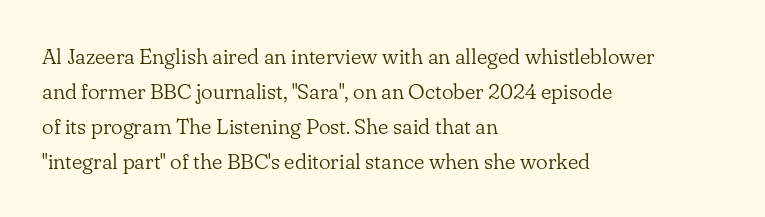
{"italic": "no", "bold": "no", "underline": "no", "align": "left", "line_spacing": "normal", "line_spacing_ratio": 1.59, "letter_spacing": "normal", "letter_spacing_em": 0.0, "glyph_px": 22}
